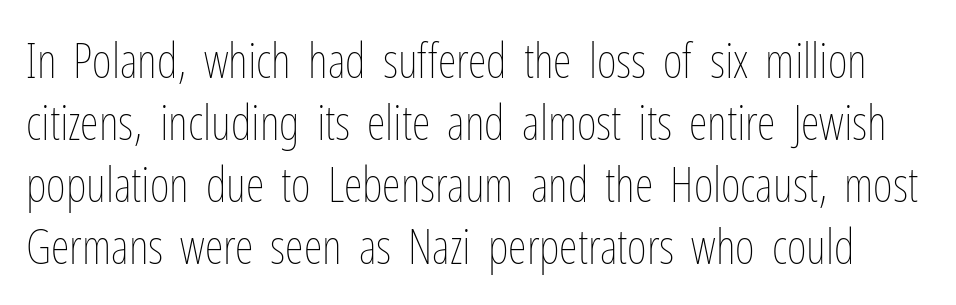
{"italic": "no", "bold": "no", "weight": "thin", "width": "condensed", "stroke_contrast": "low", "x_height": "medium", "monospaced": "no", "underline": "no", "line_spacing": "normal", "line_spacing_ratio": 1.29, "letter_spacing": "normal", "letter_spacing_em": 0.0, "glyph_px": 48}
